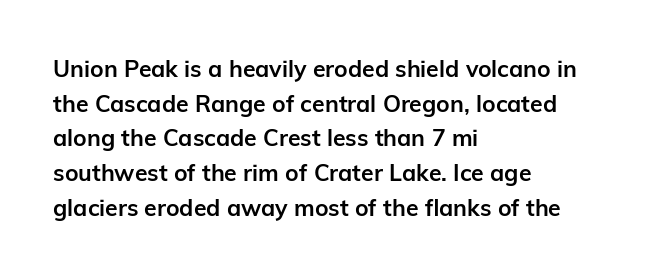
{"italic": "no", "bold": "yes", "underline": "no", "align": "left", "line_spacing": "normal", "line_spacing_ratio": 1.51, "letter_spacing": "normal", "letter_spacing_em": 0.0, "glyph_px": 23}
